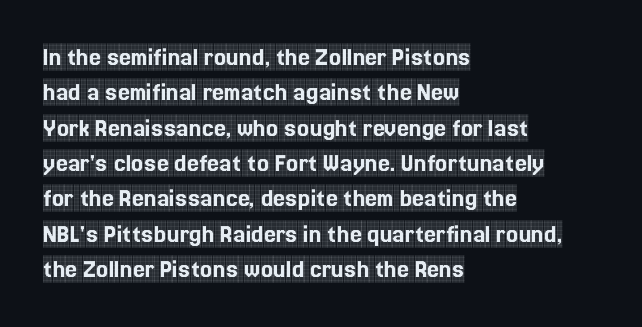
{"italic": "no", "underline": "no", "align": "left", "line_spacing": "normal", "line_spacing_ratio": 1.31, "letter_spacing": "normal", "letter_spacing_em": 0.0, "glyph_px": 27}
